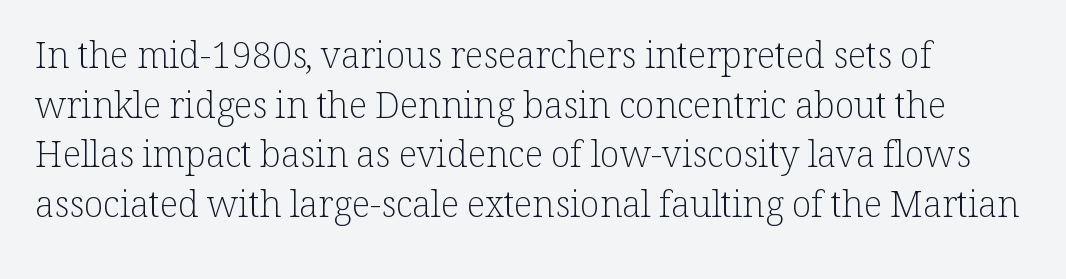
Q: Is the text bold? A: No.
Q: Is the text italic (slanted)? A: No, it is upright.
Q: Is the typeface a serif or a sans-serif typeface? A: Serif.
Q: Is the text underlined? A: No.
Q: Is the spacing between letters normal or unusually wide? A: Normal.
Q: Is the spacing between lines tight, normal or loose? A: Normal.
Q: Width (condensed, normal, or wide)? A: Normal.
Q: Stroke contrast? A: Low.
Q: x-height? A: Medium.
Q: Monospaced? A: No.
